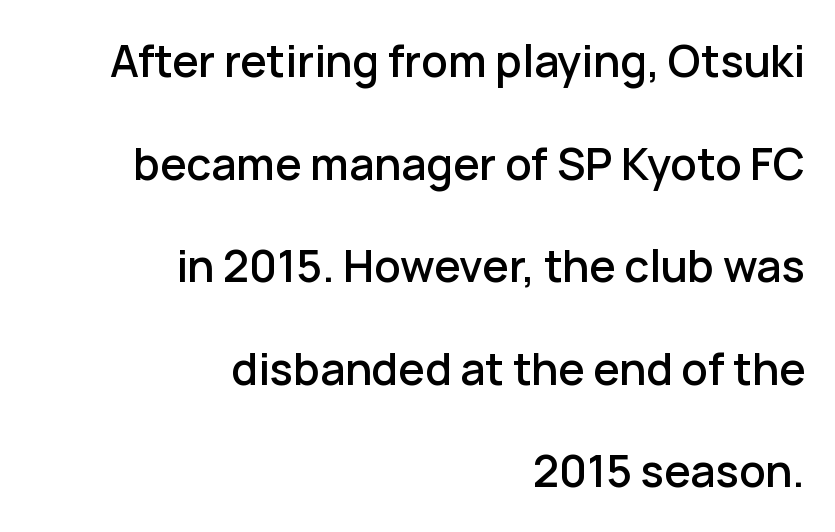
{"serif": "no", "italic": "no", "width": "normal", "stroke_contrast": "low", "x_height": "medium", "monospaced": "no", "underline": "no", "align": "right", "line_spacing": "loose", "line_spacing_ratio": 2.33, "letter_spacing": "normal", "letter_spacing_em": 0.0, "glyph_px": 44}
